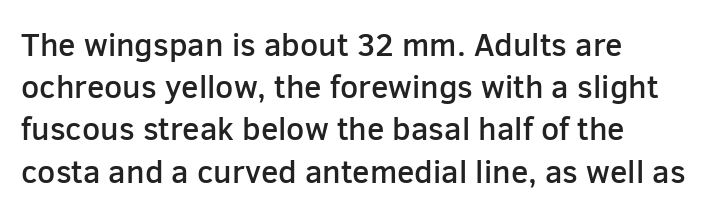
{"serif": "no", "italic": "no", "bold": "semi", "weight": "semibold", "width": "normal", "stroke_contrast": "low", "x_height": "medium", "monospaced": "no", "underline": "no", "align": "left", "line_spacing": "normal", "line_spacing_ratio": 1.32, "letter_spacing": "normal", "letter_spacing_em": 0.0, "glyph_px": 32}
